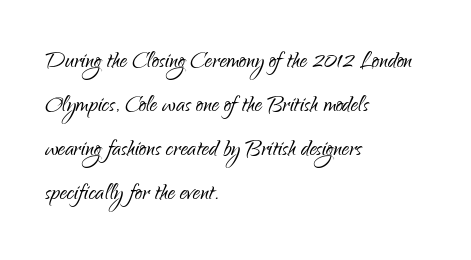
{"serif": "no", "bold": "no", "weight": "light", "width": "condensed", "stroke_contrast": "low", "x_height": "small", "monospaced": "no", "underline": "no", "align": "left", "line_spacing": "normal", "line_spacing_ratio": 1.52, "letter_spacing": "normal", "letter_spacing_em": 0.0, "glyph_px": 29}
